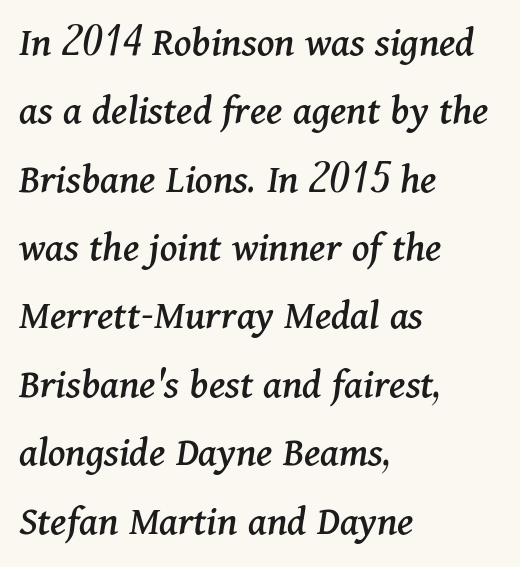
The rendering uses a moderate line-height, typical for paragraphs. The specimen omits any rule beneath the text block's lines. Short note: letters normally spaced. Typographically, this falls in the serif category.
